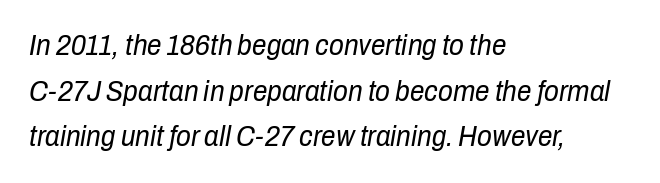
{"italic": "yes", "lean": "right", "slant_degrees": 10, "bold": "no", "weight": "regular", "width": "condensed", "stroke_contrast": "low", "x_height": "medium", "monospaced": "no", "underline": "no", "align": "left", "line_spacing": "normal", "line_spacing_ratio": 1.57, "letter_spacing": "normal", "letter_spacing_em": 0.0, "glyph_px": 29}
